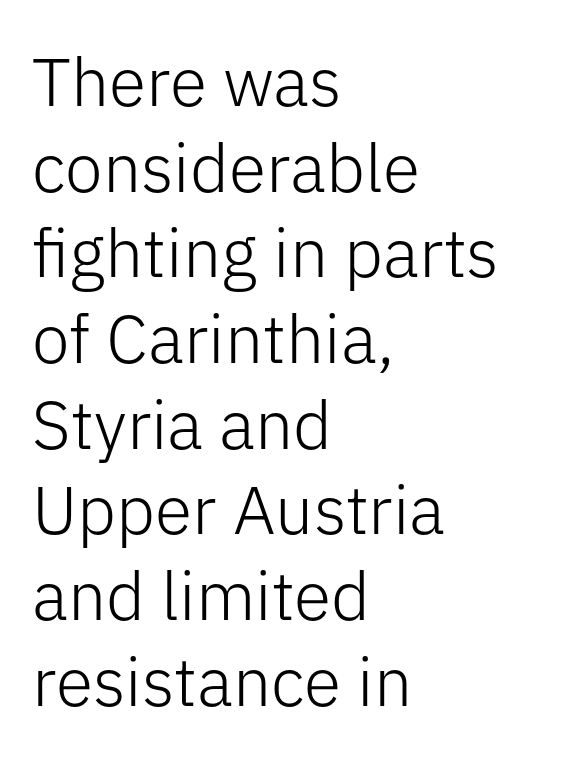
The image shows 68 px light sans-serif type, upright; set left-aligned, normal line spacing (1.26x), normal letter spacing, not underlined; low stroke contrast and a medium x-height.
